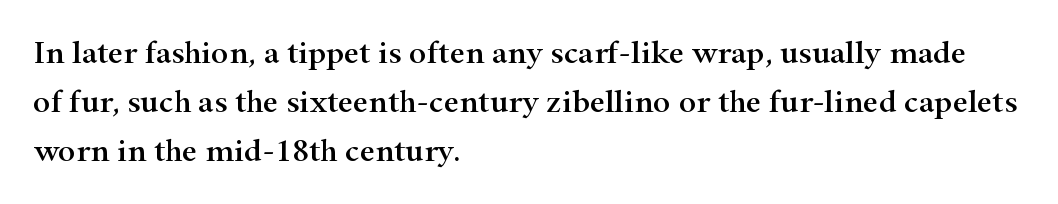
The image shows 33 px wide serif type, upright; set left-aligned, normal line spacing (1.48x), normal letter spacing, not underlined; high stroke contrast and a small x-height.
